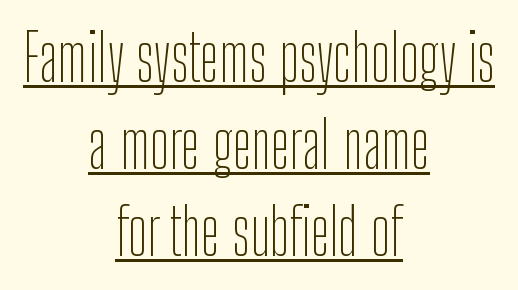
{"serif": "no", "italic": "no", "bold": "no", "weight": "thin", "width": "condensed", "stroke_contrast": "low", "x_height": "medium", "monospaced": "no", "underline": "yes", "align": "center", "line_spacing": "normal", "line_spacing_ratio": 1.36, "letter_spacing": "normal", "letter_spacing_em": 0.0, "glyph_px": 64}
